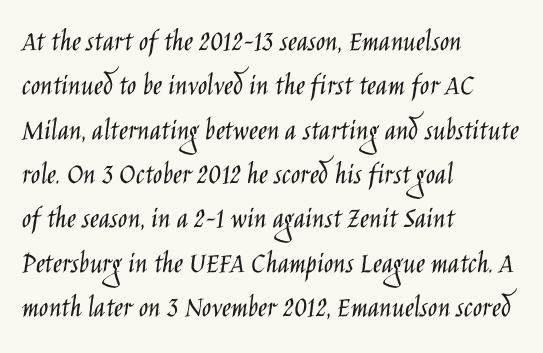
What stands out about the letter spacing? Nothing — it is the standard amount. No heavy texture on the line: the type isn't bold. Lines of text with bare space underneath.
